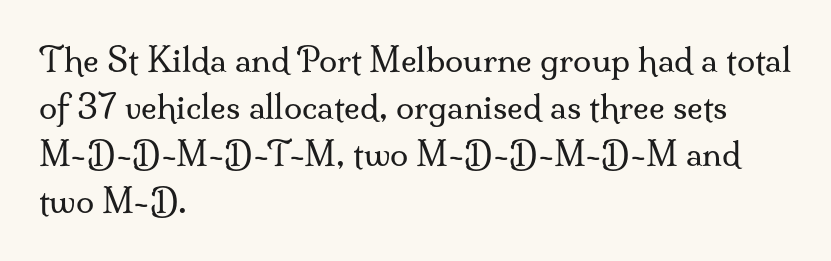
{"serif": "yes", "italic": "no", "bold": "no", "weight": "regular", "width": "normal", "stroke_contrast": "medium", "x_height": "small", "monospaced": "no", "underline": "no", "align": "left", "line_spacing": "normal", "line_spacing_ratio": 1.42, "letter_spacing": "normal", "letter_spacing_em": 0.0, "glyph_px": 33}
